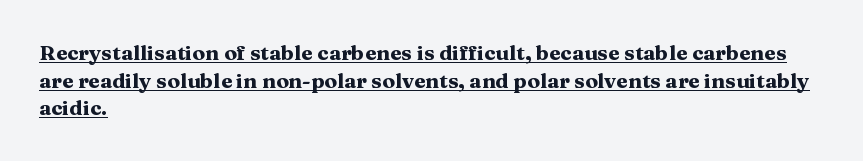
If you drew a line through each stem, it would be perfectly vertical. The specimen includes a rule beneath the text block's lines. Thick stems and heavy bowls — unmistakably bold. Typeset ragged right — the left edge is the straight one. The lines sit at an ordinary, default distance from one another. A typesetter would call this zero additional tracking.
